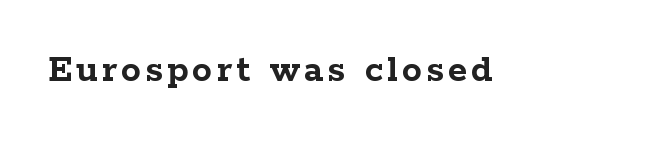
The image shows 40 px semibold, wide serif type, upright; set not underlined; low stroke contrast and a medium x-height.
